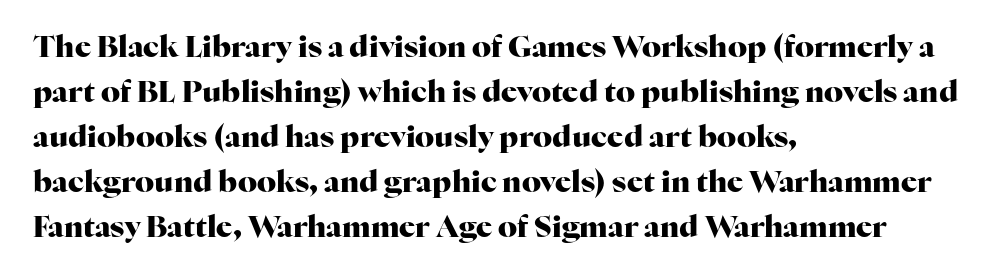
Q: Is the text bold? A: Yes.
Q: Is the text italic (slanted)? A: No, it is upright.
Q: Is the typeface a serif or a sans-serif typeface? A: Serif.
Q: Is the text underlined? A: No.
Q: How is the paragraph aligned? A: Left-aligned.
Q: Is the spacing between letters normal or unusually wide? A: Normal.
Q: Is the spacing between lines tight, normal or loose? A: Normal.
Q: Width (condensed, normal, or wide)? A: Normal.
Q: Stroke contrast? A: High.
Q: x-height? A: Medium.
Q: Monospaced? A: No.
